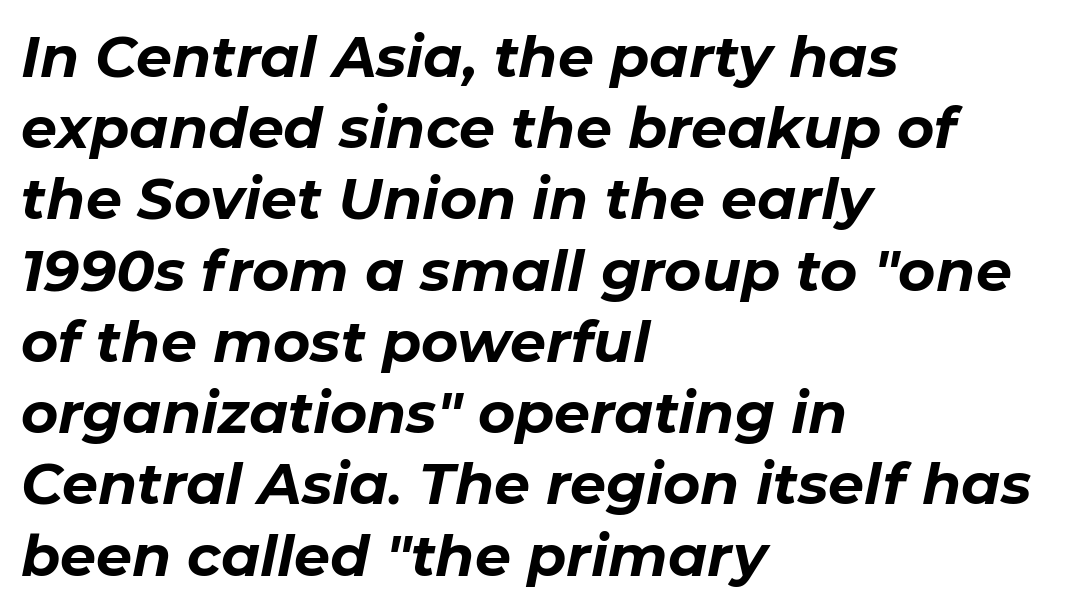
The image shows 57 px bold type, italic (leaning right); set left-aligned, normal line spacing (1.25x), normal letter spacing, not underlined; low stroke contrast and a medium x-height.
